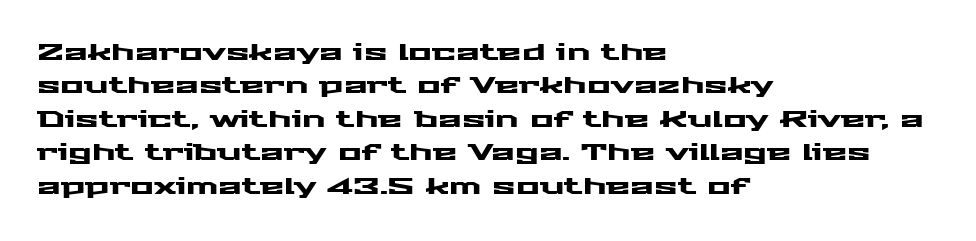
{"italic": "no", "underline": "no", "align": "left", "line_spacing": "normal", "line_spacing_ratio": 1.52, "letter_spacing": "normal", "letter_spacing_em": 0.0, "glyph_px": 22}
